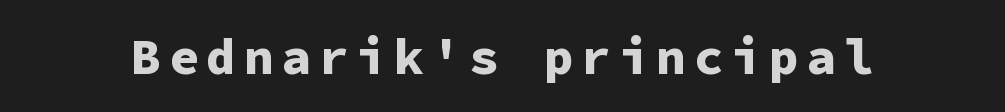
{"serif": "no", "italic": "no", "bold": "yes", "weight": "bold", "width": "normal", "stroke_contrast": "low", "x_height": "medium", "monospaced": "yes", "underline": "no", "glyph_px": 50}
